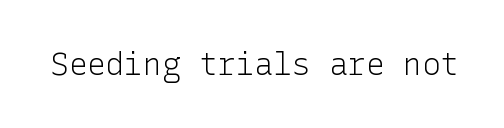
The tracking reads as untouched default to a designer's eye. Unbolded letterforms with no extra heft. Font category for this specimen: sans-serif. The specimen reads as upright at a glance. Bare-footed words on every line.
